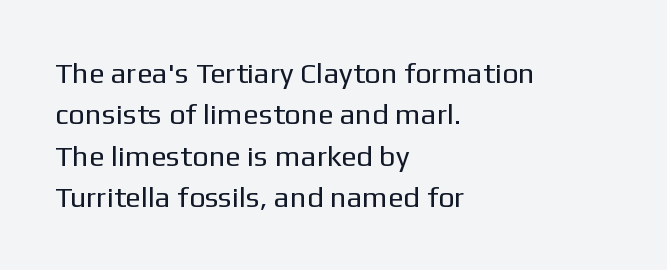
The image shows 29 px regular-weight sans-serif type, upright; set left-aligned, normal line spacing (1.43x), normal letter spacing, not underlined; low stroke contrast and a medium x-height.
